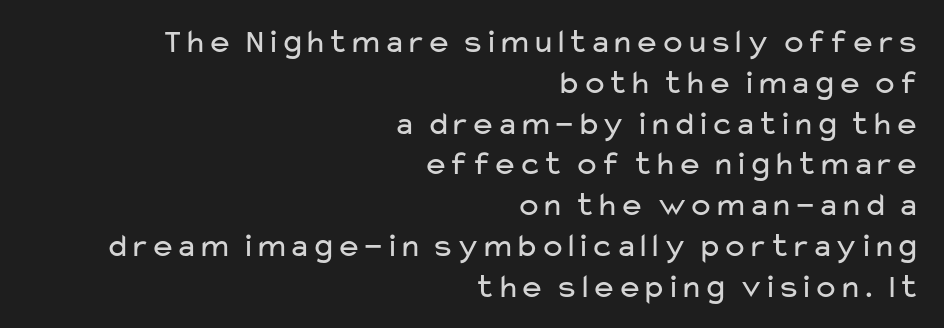
The image shows 34 px regular-weight, wide sans-serif type, upright; set right-aligned, line spacing 1.2x, normal letter spacing, not underlined; low stroke contrast and a medium x-height.
